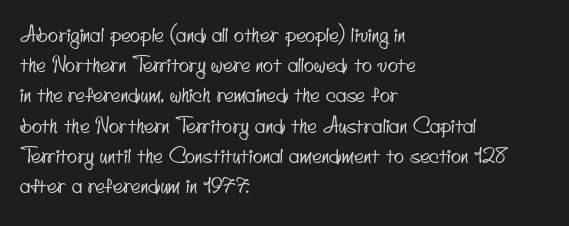
Lines of text with bare space underneath. A classic flush-left, rag-right setting is used for this passage. A typesetter would call this leading conventional body-copy spacing. This rendering leaves character spacing at its baseline value.
